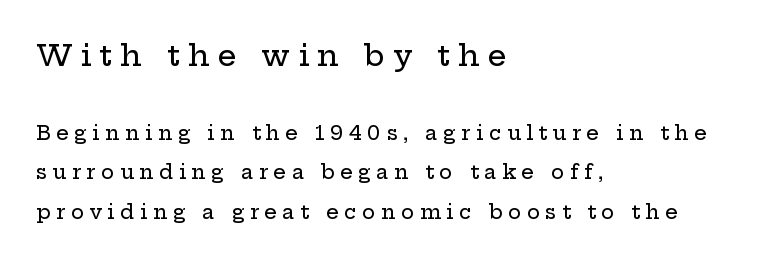
{"serif": "yes", "italic": "no", "width": "wide", "stroke_contrast": "low", "x_height": "medium", "monospaced": "no", "underline": "no", "align": "left", "line_spacing": "loose", "line_spacing_ratio": 1.99, "letter_spacing": "wide", "letter_spacing_em": 0.27, "larger_block": "first", "size_ratio": 1.5, "glyph_px": 30}
